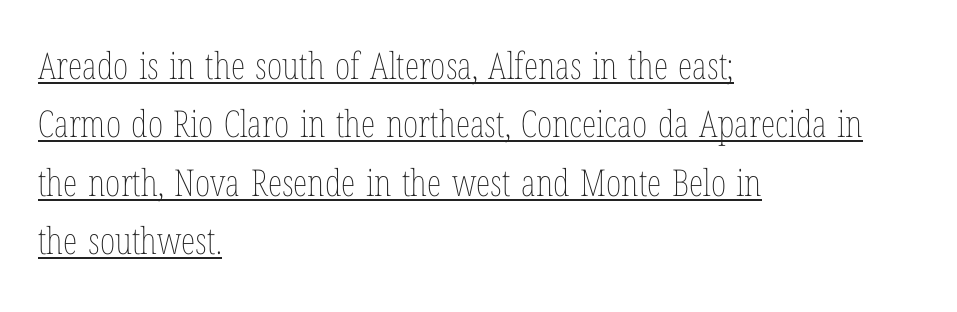
The image shows 37 px thin, condensed type, upright; set left-aligned, normal line spacing (1.58x), normal letter spacing, underlined; low stroke contrast and a medium x-height.
